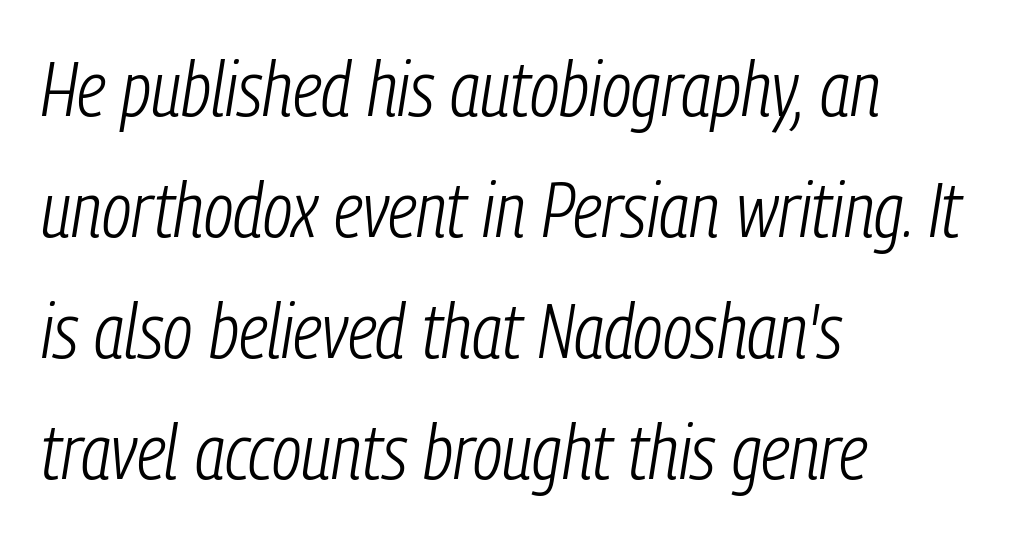
Compared with a centered layout, this one pins lines to the left instead. The glyphs are unaccompanied by any horizontal stroke below them. Spacing verdict: proportional, widths tailored to each character. This sample keeps an unexceptional amount of space between lines. When letters slant like this, we call the style italic.
